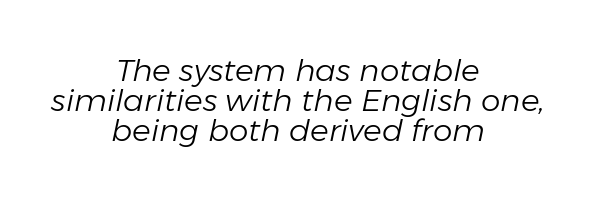
The image shows 31 px light type, italic (leaning right); set centered, tight line spacing (0.96x), normal letter spacing, not underlined; low stroke contrast and a medium x-height.
